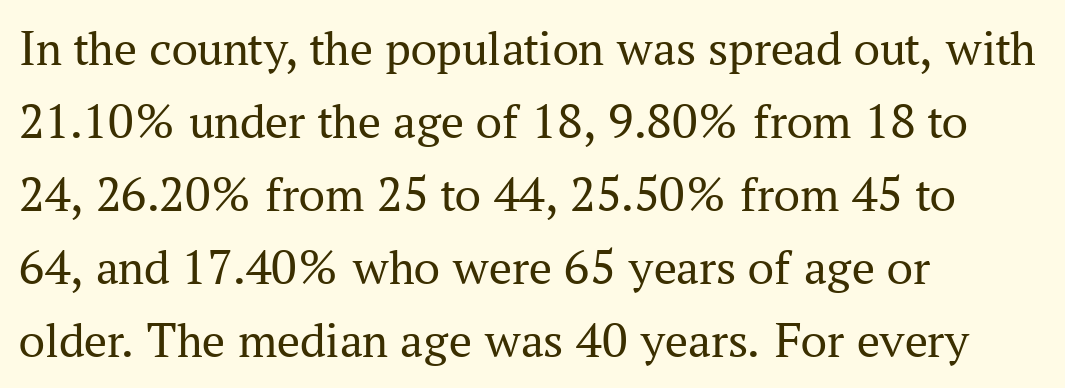
The image shows 51 px regular-weight serif type, upright; set left-aligned, normal line spacing (1.43x), normal letter spacing, not underlined; medium stroke contrast and a medium x-height.
